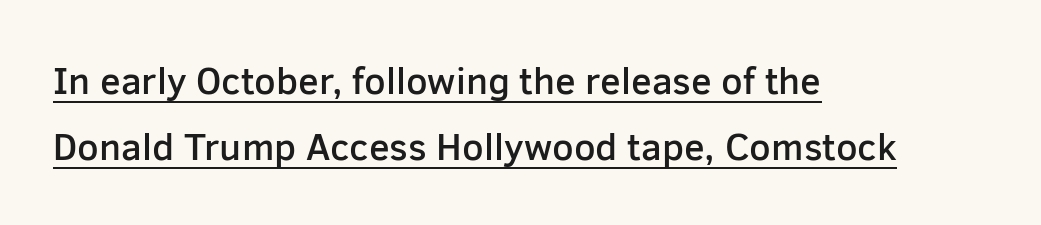
Q: Is the text bold? A: Semi-bold.
Q: Is the text italic (slanted)? A: No, it is upright.
Q: Is the typeface a serif or a sans-serif typeface? A: Sans-serif.
Q: Is the text underlined? A: Yes.
Q: How is the paragraph aligned? A: Left-aligned.
Q: Is the spacing between letters normal or unusually wide? A: Normal.
Q: Width (condensed, normal, or wide)? A: Normal.
Q: Stroke contrast? A: Low.
Q: x-height? A: Medium.
Q: Monospaced? A: No.
